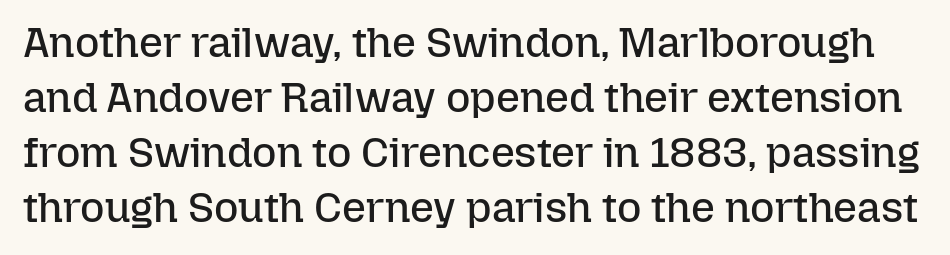
Q: Is the text bold? A: No.
Q: Is the text italic (slanted)? A: No, it is upright.
Q: Is the text underlined? A: No.
Q: Is the spacing between letters normal or unusually wide? A: Normal.
Q: Is the spacing between lines tight, normal or loose? A: Normal.
Q: Width (condensed, normal, or wide)? A: Normal.
Q: Stroke contrast? A: Low.
Q: x-height? A: Medium.
Q: Monospaced? A: No.
